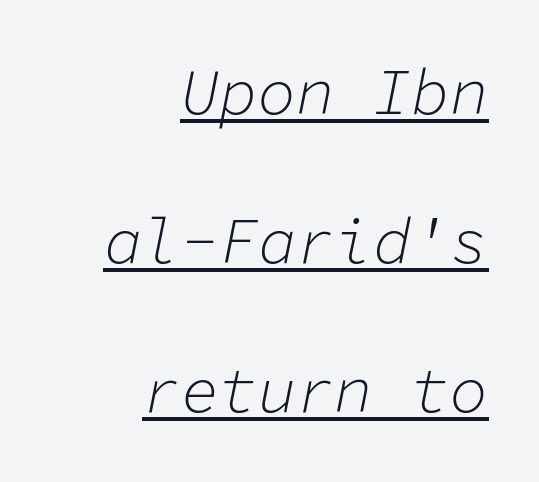
The image shows 64 px light type, italic (leaning right), monospaced; set right-aligned, loose line spacing (2.33x), normal letter spacing, underlined; low stroke contrast and a medium x-height.
